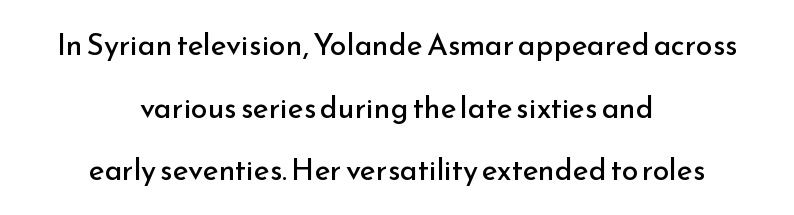
{"serif": "no", "italic": "no", "bold": "no", "weight": "regular", "width": "normal", "stroke_contrast": "low", "x_height": "small", "monospaced": "no", "underline": "no", "align": "center", "line_spacing": "loose", "line_spacing_ratio": 2.09, "letter_spacing": "normal", "letter_spacing_em": 0.0, "glyph_px": 30}
